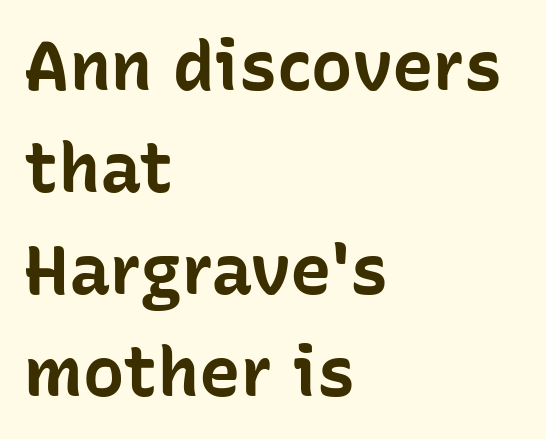
Layout note: lines flush left. The tracking reads as untouched default to a designer's eye. Quick note: underline off. The lines sit at an ordinary, default distance from one another.
